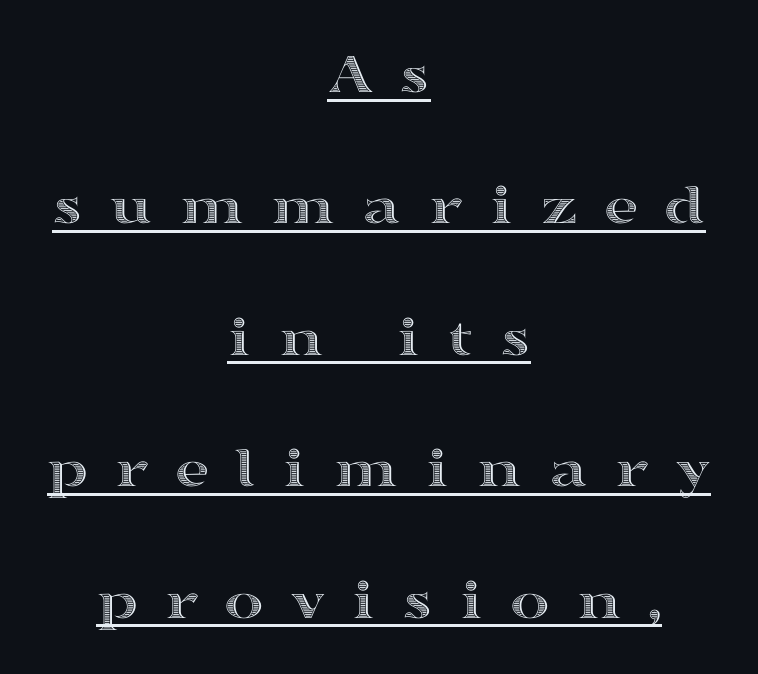
The image shows 60 px wide type, upright; set centered, loose line spacing (2.19x), unusually wide letter spacing (+0.43 em), underlined; a medium x-height.
